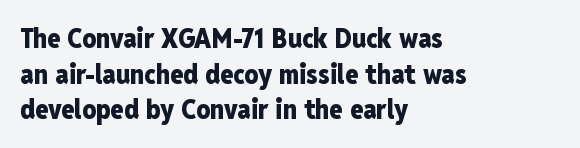
{"italic": "no", "bold": "yes", "underline": "no", "align": "left", "line_spacing": "normal", "line_spacing_ratio": 1.32, "letter_spacing": "normal", "letter_spacing_em": 0.0, "glyph_px": 27}
